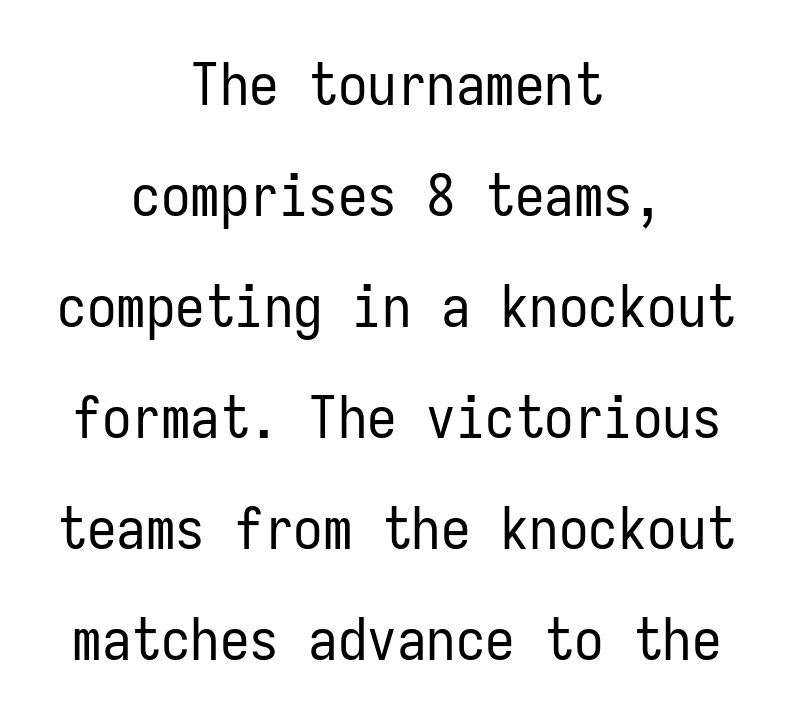
{"serif": "no", "italic": "no", "bold": "no", "weight": "regular", "width": "condensed", "stroke_contrast": "low", "x_height": "medium", "monospaced": "yes", "underline": "no", "align": "center", "line_spacing_ratio": 1.88, "letter_spacing": "normal", "letter_spacing_em": 0.0, "glyph_px": 59}
